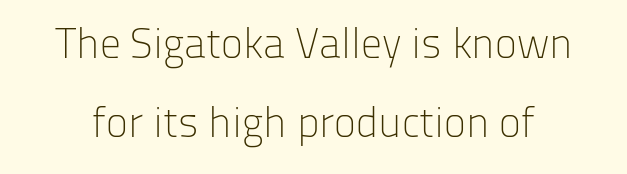
The image shows 42 px light sans-serif type, upright; set line spacing 1.87x, normal letter spacing, not underlined; low stroke contrast and a medium x-height.
